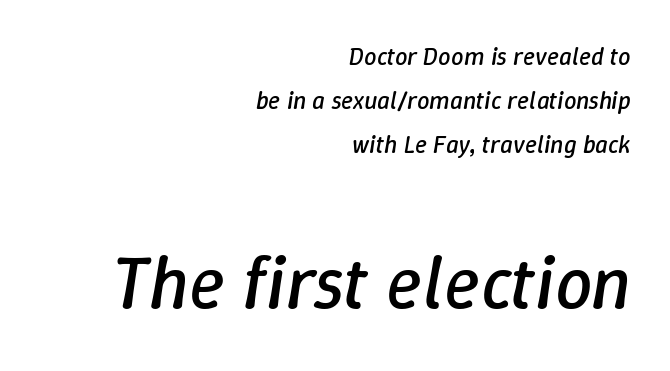
The image shows 75 px regular-weight type, italic (leaning right); set right-aligned, line spacing 1.76x, normal letter spacing, not underlined; the second (bottom) block is 3.0x larger; low stroke contrast and a medium x-height.
